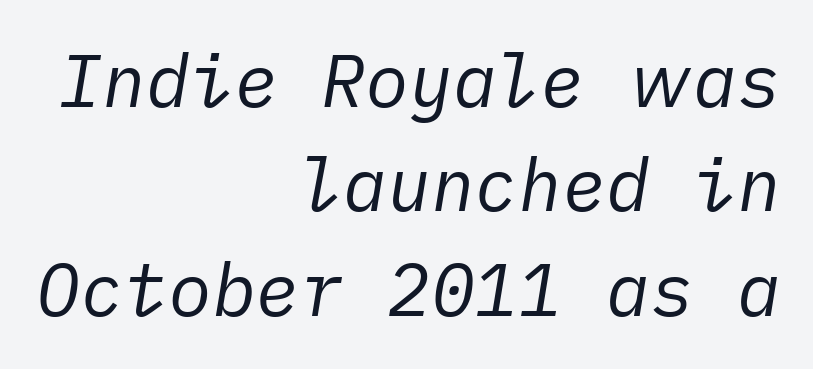
Q: Is the text bold? A: No.
Q: Is the text italic (slanted)? A: Yes, it leans right by about 10 degrees.
Q: Is the text underlined? A: No.
Q: How is the paragraph aligned? A: Right-aligned.
Q: Is the spacing between letters normal or unusually wide? A: Normal.
Q: Is the spacing between lines tight, normal or loose? A: Normal.
Q: Width (condensed, normal, or wide)? A: Normal.
Q: Stroke contrast? A: Low.
Q: x-height? A: Medium.
